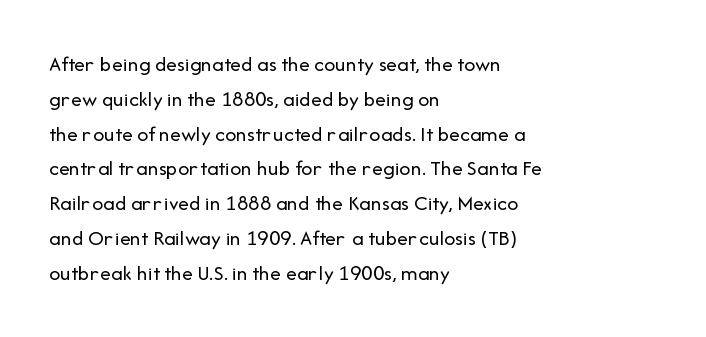
{"italic": "no", "bold": "no", "underline": "no", "align": "left", "line_spacing": "normal", "line_spacing_ratio": 1.58, "letter_spacing": "normal", "letter_spacing_em": 0.0, "glyph_px": 22}
